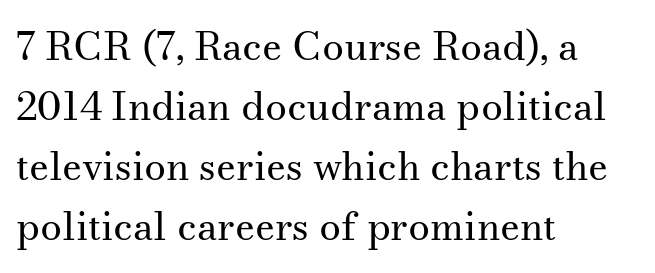
Q: Is the text bold? A: No.
Q: Is the text italic (slanted)? A: No, it is upright.
Q: Is the typeface a serif or a sans-serif typeface? A: Serif.
Q: Is the text underlined? A: No.
Q: How is the paragraph aligned? A: Left-aligned.
Q: Is the spacing between letters normal or unusually wide? A: Normal.
Q: Is the spacing between lines tight, normal or loose? A: Normal.
Q: Width (condensed, normal, or wide)? A: Normal.
Q: Stroke contrast? A: Medium.
Q: x-height? A: Small.
Q: Monospaced? A: No.
